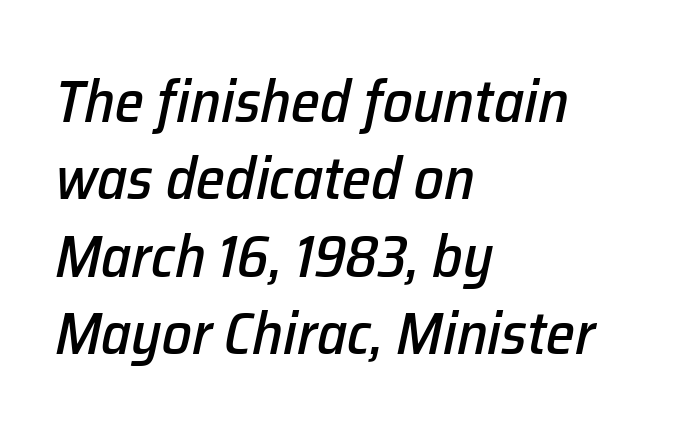
{"italic": "yes", "lean": "right", "slant_degrees": 12, "width": "normal", "stroke_contrast": "low", "x_height": "medium", "monospaced": "no", "underline": "no", "align": "left", "line_spacing": "normal", "line_spacing_ratio": 1.31, "letter_spacing": "normal", "letter_spacing_em": 0.0, "glyph_px": 59}
